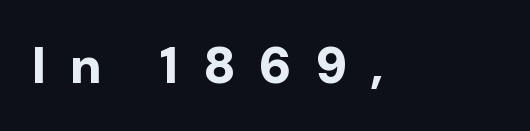
The image shows 51 px bold sans-serif type, upright; set unusually wide letter spacing (+0.46 em), not underlined; low stroke contrast and a medium x-height.
